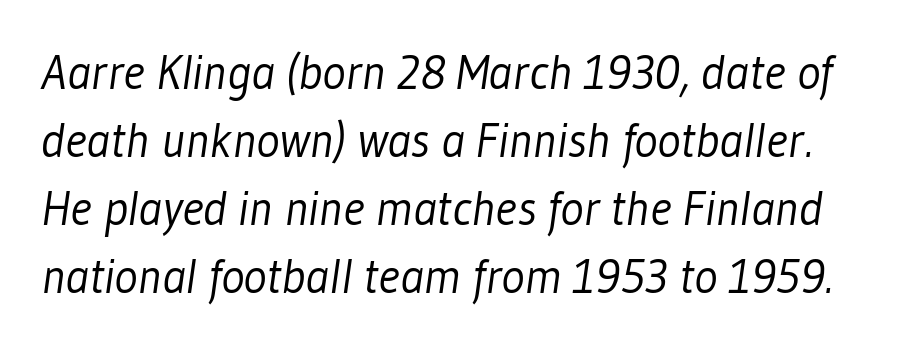
The image shows 49 px light, condensed sans-serif type; set normal line spacing (1.39x), normal letter spacing, not underlined; low stroke contrast and a medium x-height.
